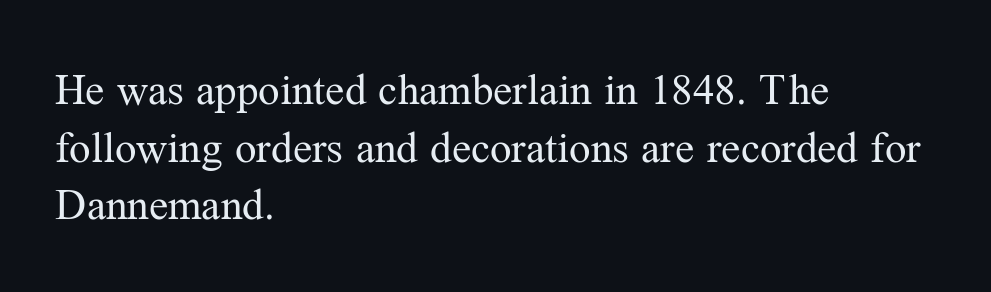
The image shows 43 px regular-weight serif type, upright; set left-aligned, normal line spacing (1.34x), normal letter spacing, not underlined; medium stroke contrast and a medium x-height.
